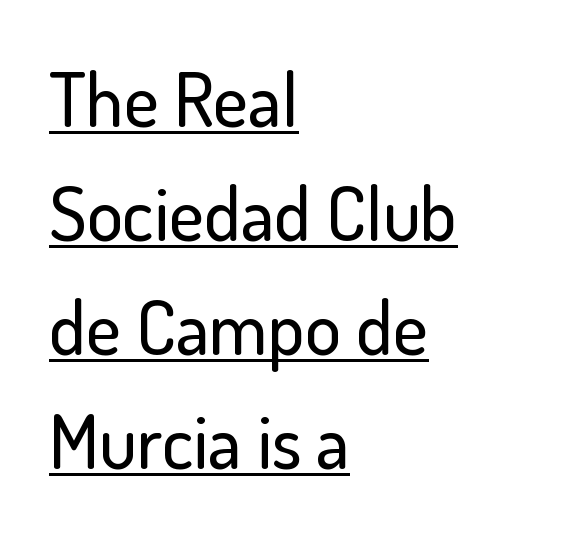
A typesetter would call this leading conventional body-copy spacing. The font family rendered here belongs to the sans-serif group. Quick note: underline on. Line beginnings align vertically; line endings do not.
